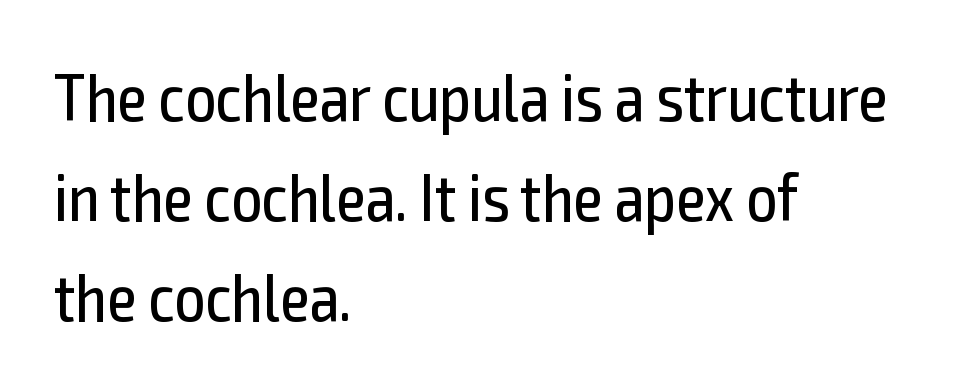
Q: Is the text bold? A: No.
Q: Is the text italic (slanted)? A: No, it is upright.
Q: Is the typeface a serif or a sans-serif typeface? A: Sans-serif.
Q: Is the text underlined? A: No.
Q: How is the paragraph aligned? A: Left-aligned.
Q: Is the spacing between letters normal or unusually wide? A: Normal.
Q: Is the spacing between lines tight, normal or loose? A: Normal.
Q: Width (condensed, normal, or wide)? A: Condensed.
Q: x-height? A: Medium.
Q: Monospaced? A: No.
